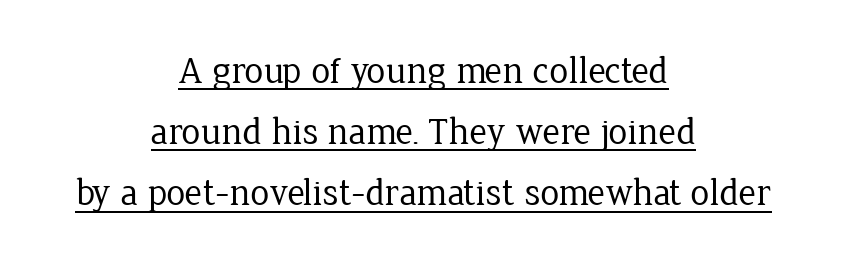
Q: Is the text bold? A: No.
Q: Is the text italic (slanted)? A: No, it is upright.
Q: Is the typeface a serif or a sans-serif typeface? A: Serif.
Q: Is the text underlined? A: Yes.
Q: How is the paragraph aligned? A: Centered.
Q: Is the spacing between letters normal or unusually wide? A: Normal.
Q: Is the spacing between lines tight, normal or loose? A: Normal.
Q: Width (condensed, normal, or wide)? A: Normal.
Q: Stroke contrast? A: Low.
Q: x-height? A: Medium.
Q: Monospaced? A: No.
